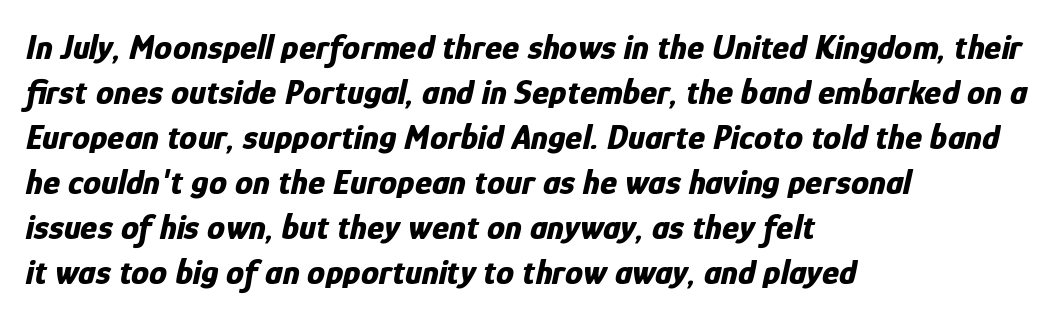
Caption: bold face, heavy strokes. Which margin do the lines hug? The left one — the right edge is uneven. Slant detected: the letters are inclined. Glyph-to-glyph distance matches everyday printed text. The words here are not underlined.
